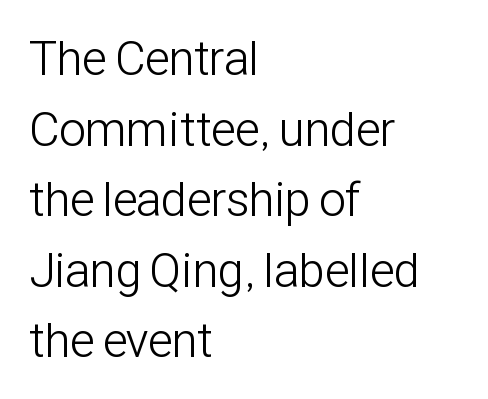
The image shows 48 px light, condensed sans-serif type, upright; set left-aligned, normal line spacing (1.47x), normal letter spacing, not underlined; low stroke contrast and a medium x-height.
